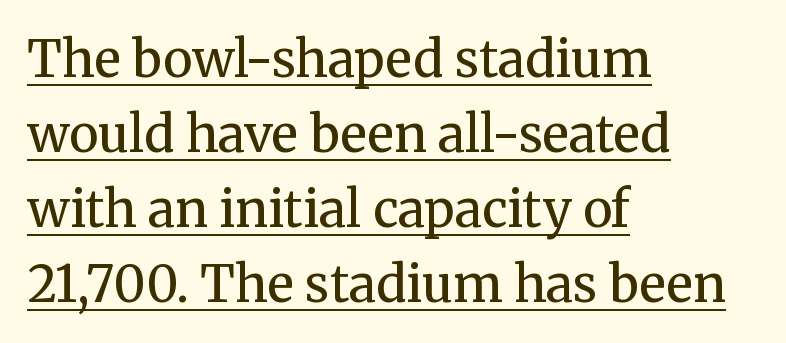
The image shows 50 px regular-weight serif type, upright; set left-aligned, normal line spacing (1.5x), normal letter spacing, underlined; medium stroke contrast and a medium x-height.
